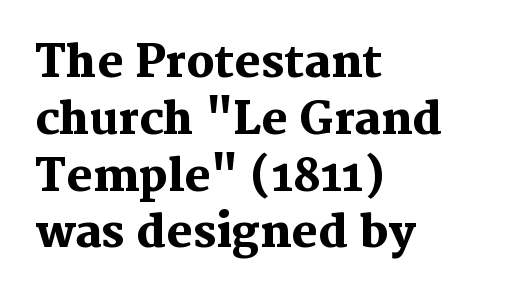
Q: Is the text bold? A: Yes.
Q: Is the text italic (slanted)? A: No, it is upright.
Q: Is the typeface a serif or a sans-serif typeface? A: Serif.
Q: Is the text underlined? A: No.
Q: How is the paragraph aligned? A: Left-aligned.
Q: Is the spacing between letters normal or unusually wide? A: Normal.
Q: Is the spacing between lines tight, normal or loose? A: Normal.
Q: Width (condensed, normal, or wide)? A: Normal.
Q: Stroke contrast? A: Medium.
Q: x-height? A: Medium.
Q: Monospaced? A: No.
